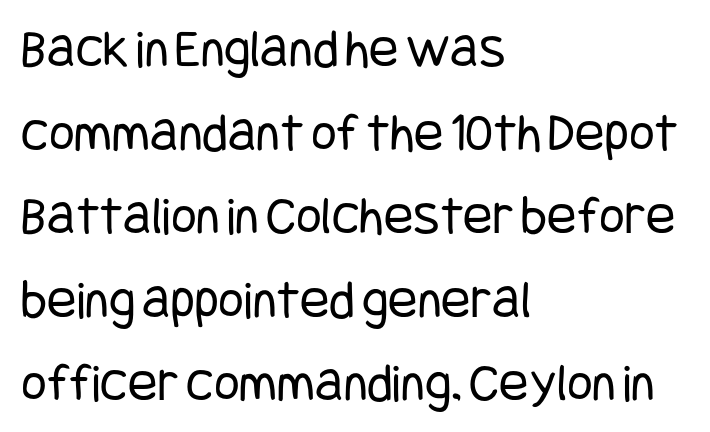
These lines were composed using upright roman letters. Rule under the text: the space is simply empty. Is the type heavy? It reads as light-to-regular instead. The line-height multiplier appears to be the usual default. Every row of glyphs begins at an identical x-position on the left. Students, note that the glyphs here touch the page at normal intervals.
